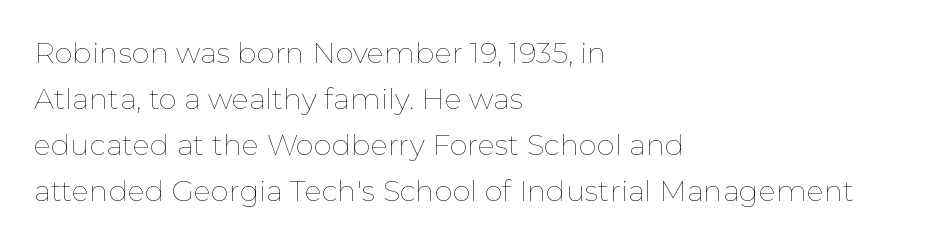
{"italic": "no", "bold": "no", "weight": "thin", "width": "normal", "stroke_contrast": "low", "x_height": "medium", "monospaced": "no", "underline": "no", "align": "left", "line_spacing": "normal", "line_spacing_ratio": 1.59, "letter_spacing": "normal", "letter_spacing_em": 0.0, "glyph_px": 29}
